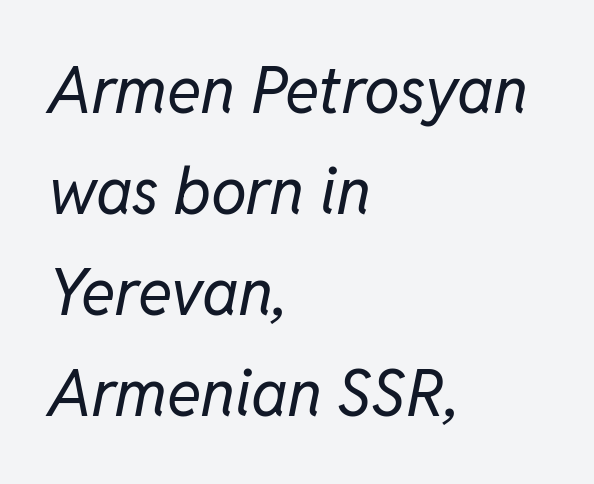
Plain, unruled lines of type. The passage shown has conventional tracking throughout. No heavy texture on the line: the type isn't bold. Rendered with sloped, italic letterforms.
